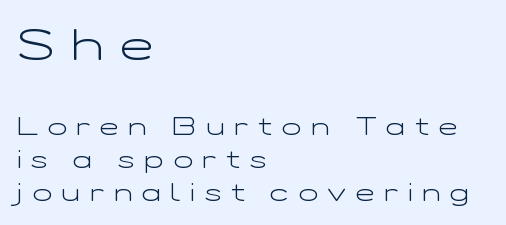
Notice how the passage keeps a crisp vertical edge on the left only. Does the leading feel generous? No, just average. Is the type heavy? It reads as light-to-regular instead. Here the designer chose a conventional face with non-uniform glyph widths.
